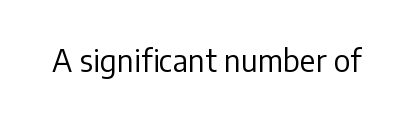
Q: Is the text bold? A: No.
Q: Is the text italic (slanted)? A: No, it is upright.
Q: Is the typeface a serif or a sans-serif typeface? A: Sans-serif.
Q: Is the text underlined? A: No.
Q: Is the spacing between letters normal or unusually wide? A: Normal.
Q: Width (condensed, normal, or wide)? A: Normal.
Q: Stroke contrast? A: Low.
Q: x-height? A: Medium.
Q: Monospaced? A: No.
